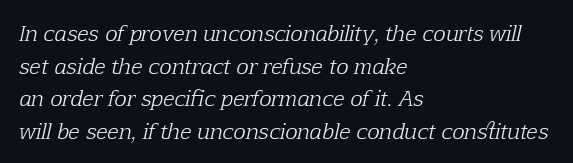
The image shows 21 px text type, italic (leaning right); set left-aligned, normal line spacing (1.55x), normal letter spacing, not underlined.
